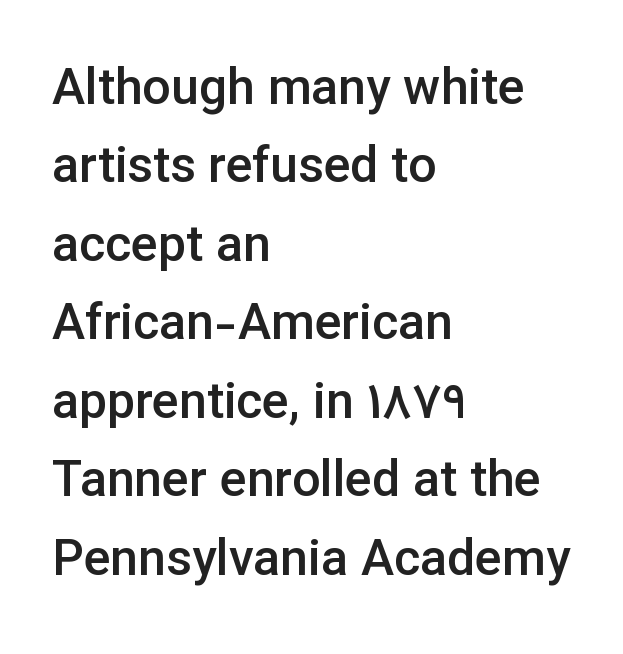
The designer left line spacing at the default. Short and long lines alike share a common starting point at left. Tracking here is standard; glyphs follow each other at the usual distance. In terms of letterform style, serifs are entirely absent.
